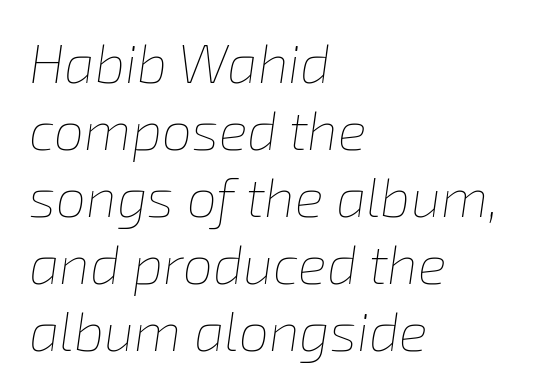
Q: Is the text bold? A: No.
Q: Is the text italic (slanted)? A: Yes, it leans right by about 8 degrees.
Q: Is the text underlined? A: No.
Q: How is the paragraph aligned? A: Left-aligned.
Q: Is the spacing between letters normal or unusually wide? A: Normal.
Q: Width (condensed, normal, or wide)? A: Normal.
Q: Stroke contrast? A: Low.
Q: x-height? A: Medium.
Q: Monospaced? A: No.
